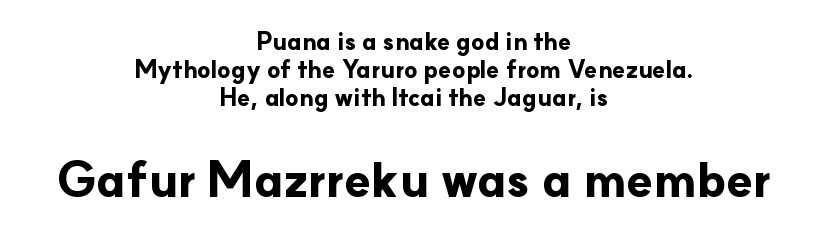
{"serif": "no", "italic": "no", "bold": "yes", "weight": "bold", "width": "normal", "stroke_contrast": "low", "x_height": "small", "monospaced": "no", "underline": "no", "align": "center", "line_spacing_ratio": 1.16, "letter_spacing": "normal", "letter_spacing_em": 0.0, "larger_block": "second", "size_ratio": 2.0, "glyph_px": 48}
